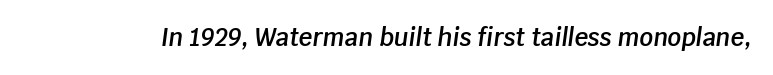
Q: Is the text bold? A: Semi-bold.
Q: Is the text italic (slanted)? A: Yes, it leans right by about 8 degrees.
Q: Is the text underlined? A: No.
Q: Is the spacing between letters normal or unusually wide? A: Normal.
